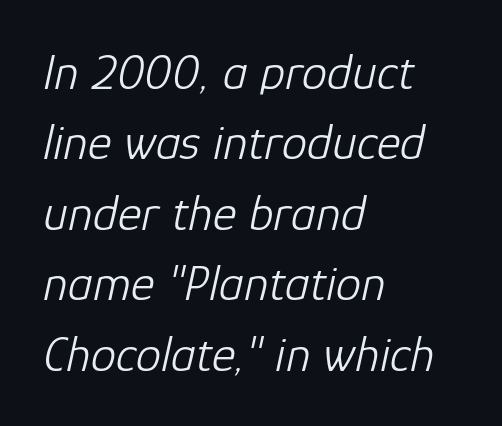
{"italic": "yes", "lean": "right", "slant_degrees": 12, "bold": "no", "weight": "light", "width": "normal", "stroke_contrast": "low", "x_height": "medium", "monospaced": "no", "underline": "no", "align": "left", "line_spacing": "normal", "line_spacing_ratio": 1.38, "letter_spacing": "normal", "letter_spacing_em": 0.0, "glyph_px": 51}
